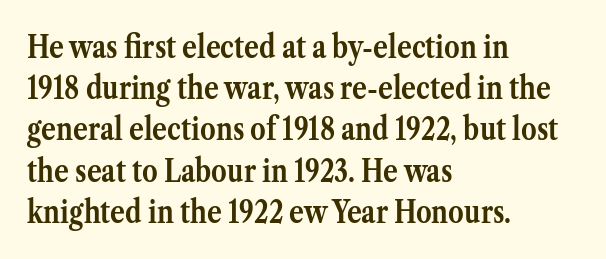
Unlike a clean sans, this face finishes its strokes with serifs. Bare-footed words on every line. A typesetter would call this zero additional tracking. Evenly set lines give the paragraph a standard silhouette.
